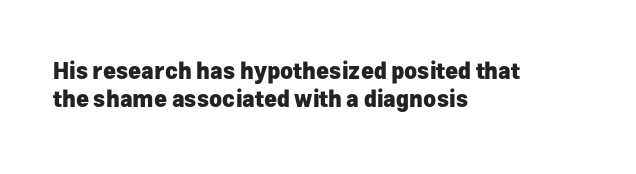
{"italic": "no", "bold": "yes", "underline": "no", "align": "left", "line_spacing": "normal", "line_spacing_ratio": 1.28, "letter_spacing": "normal", "letter_spacing_em": 0.0, "glyph_px": 22}
